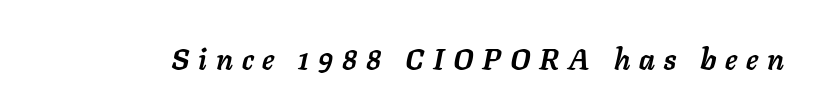
Q: Is the text bold? A: Yes.
Q: Is the text italic (slanted)? A: Yes, it leans right by about 11 degrees.
Q: Is the text underlined? A: No.
Q: Is the spacing between letters normal or unusually wide? A: Unusually wide.
Q: Width (condensed, normal, or wide)? A: Normal.
Q: Stroke contrast? A: Low.
Q: x-height? A: Medium.
Q: Monospaced? A: No.
